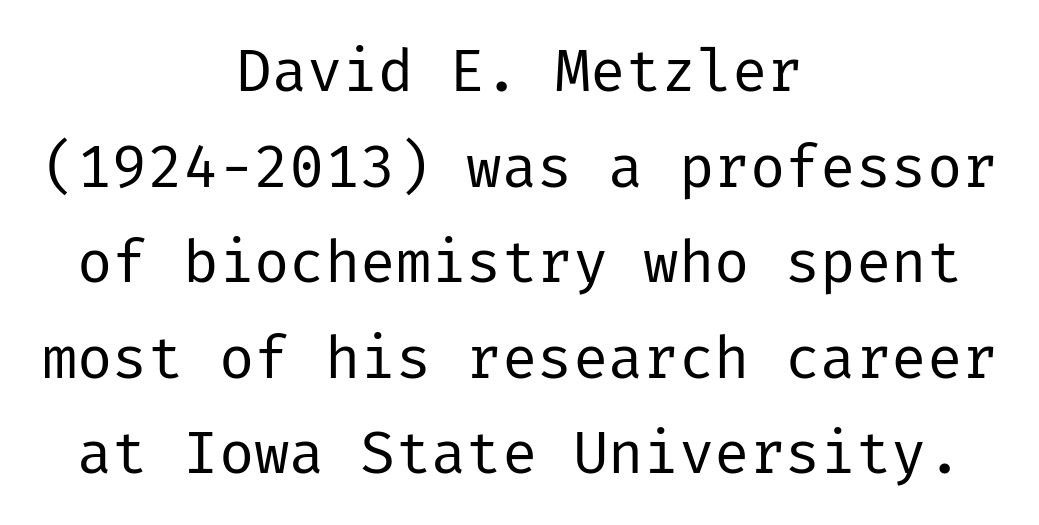
{"serif": "no", "italic": "no", "bold": "no", "weight": "regular", "width": "normal", "stroke_contrast": "low", "x_height": "medium", "underline": "no", "align": "center", "line_spacing": "normal", "line_spacing_ratio": 1.62, "letter_spacing": "normal", "letter_spacing_em": 0.0, "glyph_px": 59}
